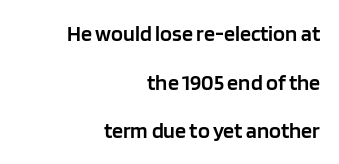
Tracking here is standard; glyphs follow each other at the usual distance. Notice how the stems are strictly vertical — no italics here. Stroke thickness is moderately raised; the sample reads as semibold. Unmarked baselines from the first word to the last. Typeset ragged left — the right edge is the straight one. Line spacing here is loose.
